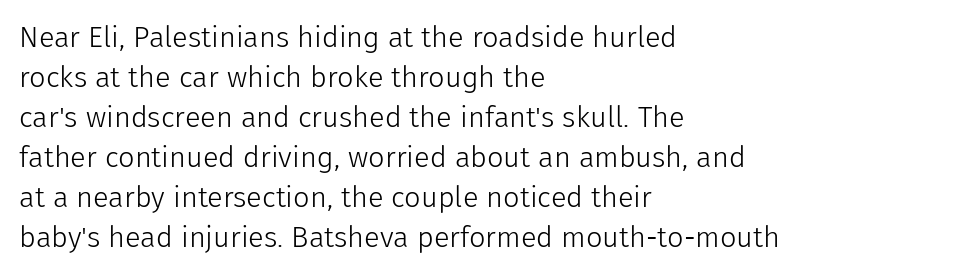
Q: Is the text bold? A: No.
Q: Is the text italic (slanted)? A: No, it is upright.
Q: Is the typeface a serif or a sans-serif typeface? A: Sans-serif.
Q: Is the text underlined? A: No.
Q: How is the paragraph aligned? A: Left-aligned.
Q: Is the spacing between letters normal or unusually wide? A: Normal.
Q: Is the spacing between lines tight, normal or loose? A: Normal.
Q: Width (condensed, normal, or wide)? A: Normal.
Q: Stroke contrast? A: Low.
Q: x-height? A: Medium.
Q: Monospaced? A: No.
